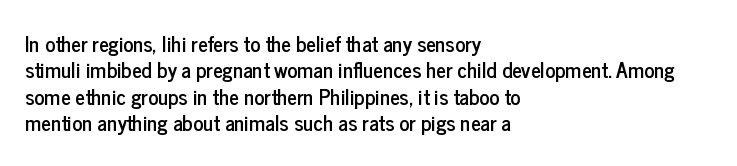
{"italic": "no", "underline": "no", "align": "left", "line_spacing": "normal", "line_spacing_ratio": 1.26, "letter_spacing": "normal", "letter_spacing_em": 0.0, "glyph_px": 21}
